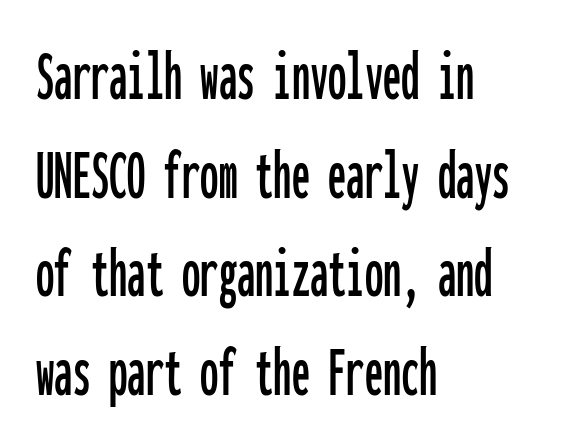
Honestly, the row spacing looks completely unremarkable. The letters carry no serifs — their stems end cleanly without finishing strokes. Unmarked baselines from the first word to the last. These lines are rendered in a fixed-pitch font. No extra tracking has been applied to these lines.
